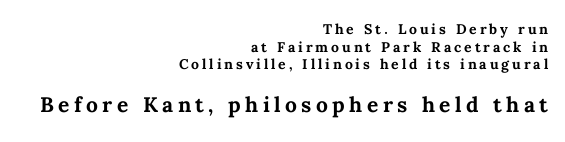
Q: Is the text bold? A: Yes.
Q: Is the text italic (slanted)? A: No, it is upright.
Q: Is the text underlined? A: No.
Q: How is the paragraph aligned? A: Right-aligned.
Q: Is the spacing between letters normal or unusually wide? A: Unusually wide.
Q: Is the spacing between lines tight, normal or loose? A: Normal.
Q: Which block of text is set in a larger size, the first (top) or the second (bottom)? A: The second (bottom) one.
